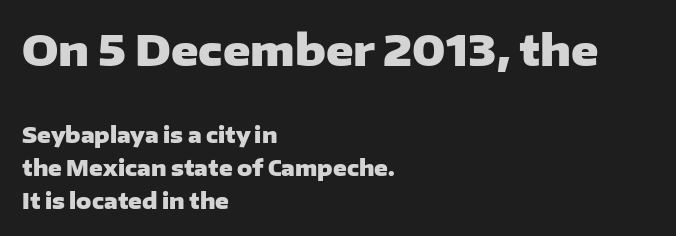
The image shows 42 px heavy, wide sans-serif type, upright; set left-aligned, normal line spacing (1.56x), normal letter spacing, not underlined; the first (top) block is 2.0x larger; low stroke contrast and a medium x-height.
